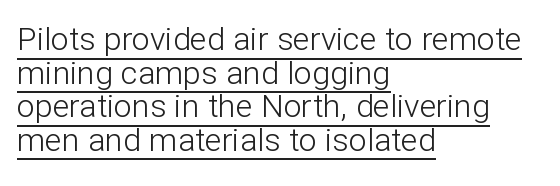
The type is set solid horizontally, with unmodified tracking. All the whitespace from short lines collects on the right. Looks like someone drew a line under every word here. The characters display no serif detailing; their extremities are plain.
